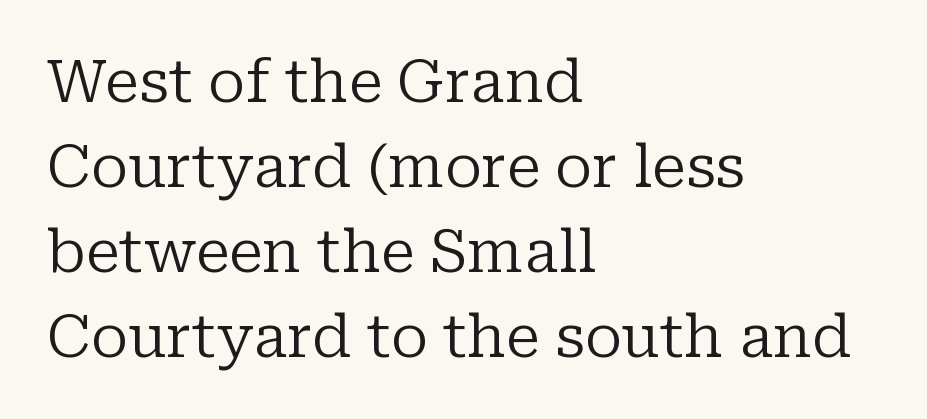
{"serif": "yes", "italic": "no", "bold": "no", "weight": "regular", "width": "normal", "stroke_contrast": "low", "x_height": "medium", "monospaced": "no", "underline": "no", "align": "left", "line_spacing": "normal", "line_spacing_ratio": 1.44, "letter_spacing": "normal", "letter_spacing_em": 0.0, "glyph_px": 59}
